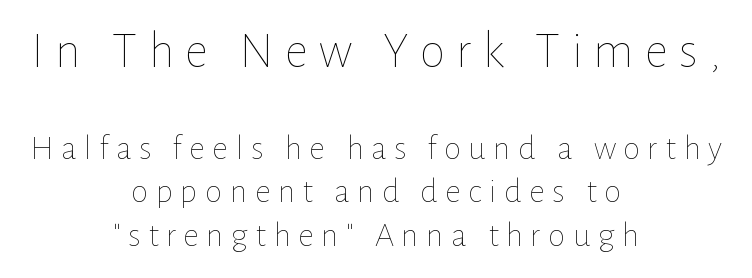
{"italic": "no", "bold": "no", "weight": "thin", "width": "normal", "stroke_contrast": "low", "x_height": "medium", "monospaced": "no", "underline": "no", "align": "center", "line_spacing_ratio": 1.24, "letter_spacing": "wide", "letter_spacing_em": 0.21, "larger_block": "first", "size_ratio": 1.49, "glyph_px": 52}
